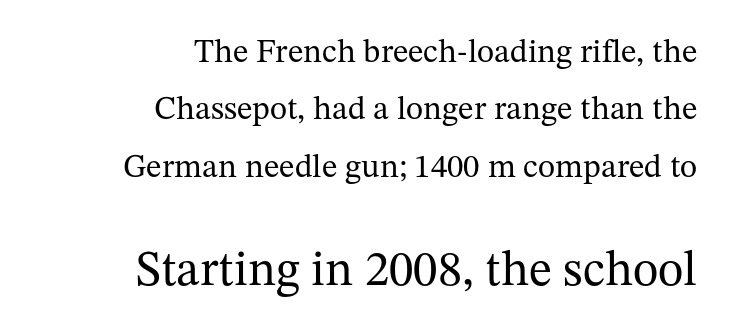
{"serif": "yes", "italic": "no", "bold": "no", "weight": "regular", "width": "normal", "stroke_contrast": "medium", "x_height": "medium", "monospaced": "no", "underline": "no", "align": "right", "line_spacing_ratio": 1.74, "letter_spacing": "normal", "letter_spacing_em": 0.0, "larger_block": "second", "size_ratio": 1.48, "glyph_px": 49}
